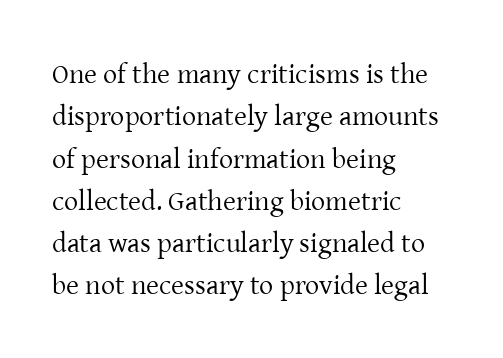
Q: Is the text bold? A: No.
Q: Is the text italic (slanted)? A: No, it is upright.
Q: Is the typeface a serif or a sans-serif typeface? A: Serif.
Q: Is the text underlined? A: No.
Q: How is the paragraph aligned? A: Left-aligned.
Q: Is the spacing between letters normal or unusually wide? A: Normal.
Q: Is the spacing between lines tight, normal or loose? A: Normal.
Q: Width (condensed, normal, or wide)? A: Normal.
Q: Stroke contrast? A: Low.
Q: x-height? A: Medium.
Q: Monospaced? A: No.
